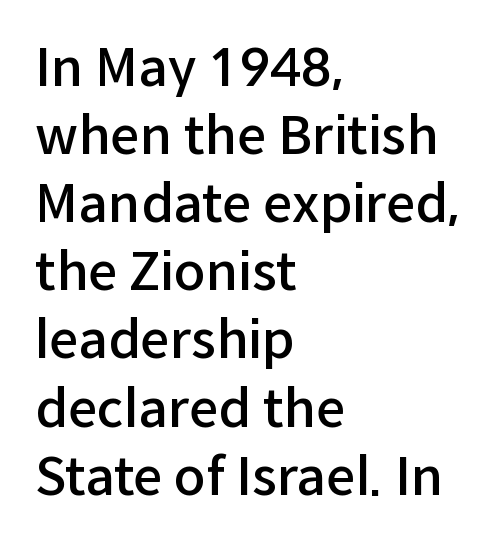
Q: Is the text bold? A: Semi-bold.
Q: Is the text italic (slanted)? A: No, it is upright.
Q: Is the typeface a serif or a sans-serif typeface? A: Sans-serif.
Q: Is the text underlined? A: No.
Q: How is the paragraph aligned? A: Left-aligned.
Q: Is the spacing between letters normal or unusually wide? A: Normal.
Q: Is the spacing between lines tight, normal or loose? A: Normal.
Q: Width (condensed, normal, or wide)? A: Normal.
Q: Stroke contrast? A: Low.
Q: x-height? A: Medium.
Q: Monospaced? A: No.
